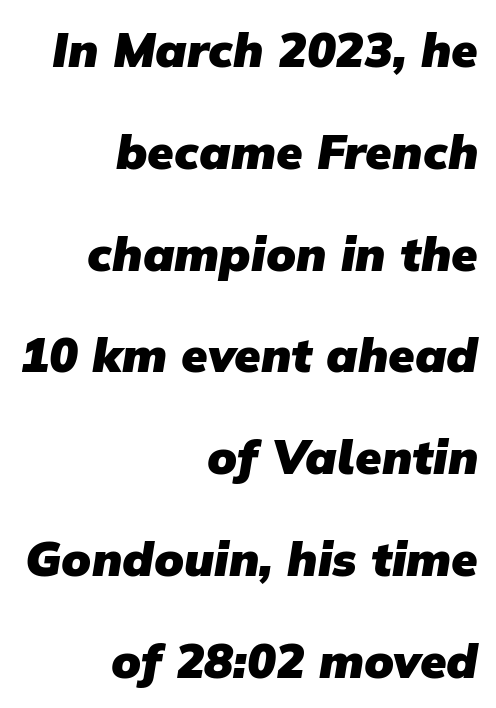
The image shows 48 px heavy sans-serif type; set right-aligned, loose line spacing (2.12x), normal letter spacing, not underlined; low stroke contrast and a medium x-height.
